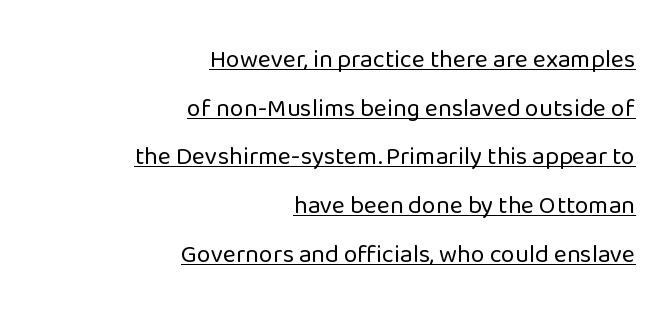
The image shows 25 px text type, upright; set right-aligned, loose line spacing (1.95x), normal letter spacing, underlined.
